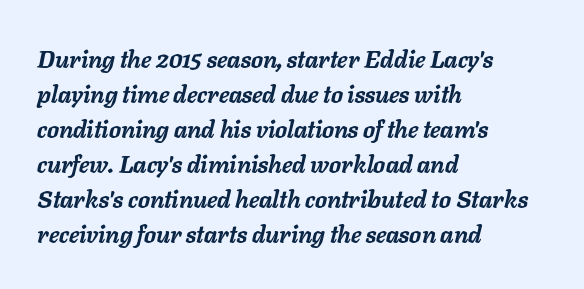
{"italic": "yes", "lean": "right", "slant_degrees": 11, "bold": "yes", "underline": "no", "align": "left", "line_spacing": "normal", "line_spacing_ratio": 1.46, "letter_spacing": "normal", "letter_spacing_em": 0.0, "glyph_px": 24}
